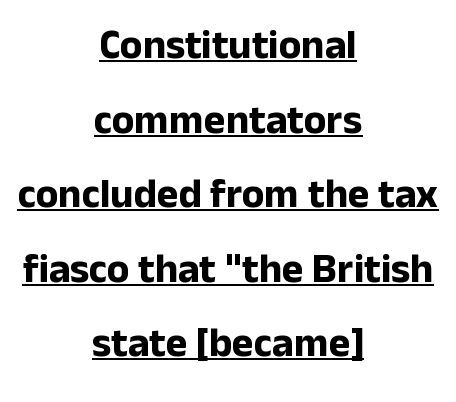
{"serif": "no", "italic": "no", "bold": "yes", "weight": "bold", "width": "normal", "stroke_contrast": "low", "x_height": "medium", "monospaced": "no", "underline": "yes", "align": "center", "line_spacing_ratio": 1.82, "letter_spacing": "normal", "letter_spacing_em": 0.0, "glyph_px": 41}
